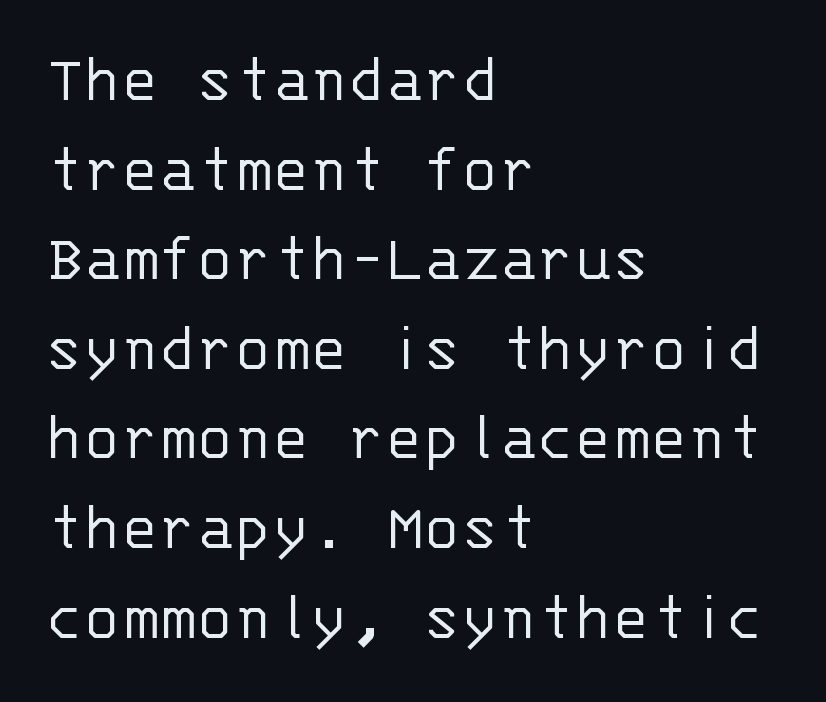
{"serif": "no", "italic": "no", "bold": "no", "weight": "light", "width": "normal", "stroke_contrast": "low", "x_height": "large", "monospaced": "yes", "underline": "no", "align": "left", "line_spacing": "normal", "line_spacing_ratio": 1.28, "letter_spacing": "normal", "letter_spacing_em": 0.0, "glyph_px": 70}
